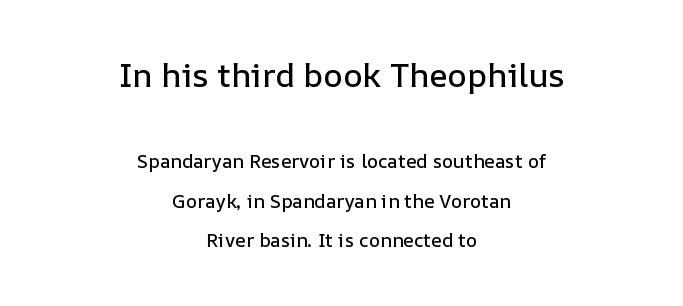
{"italic": "no", "width": "normal", "stroke_contrast": "low", "x_height": "medium", "monospaced": "no", "underline": "no", "align": "center", "line_spacing": "loose", "line_spacing_ratio": 2.08, "letter_spacing": "normal", "letter_spacing_em": 0.0, "larger_block": "first", "size_ratio": 1.74, "glyph_px": 33}
